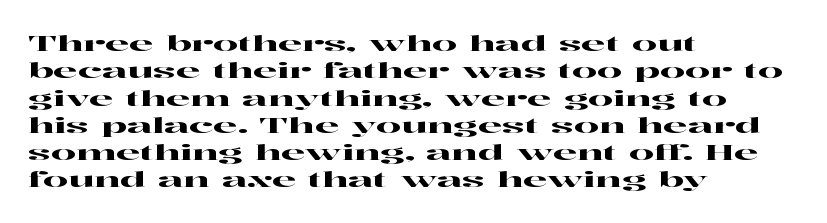
The lines are quadded left. Bare-footed words on every line. Notice how the stems are strictly vertical — no italics here. The gaps between neighbouring characters are ordinary and unremarkable.
